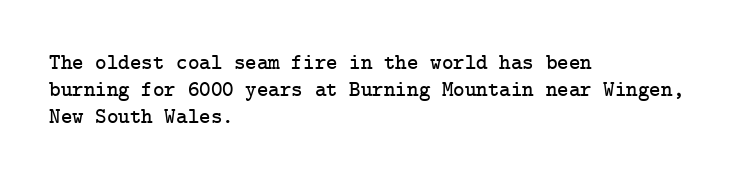
The image shows 22 px text type, upright; set left-aligned, line spacing 1.22x, normal letter spacing, not underlined.
